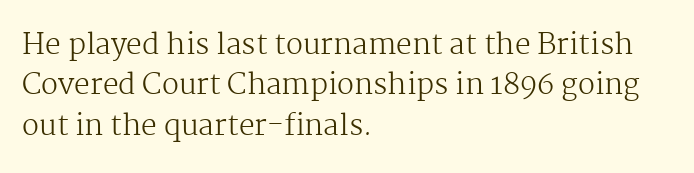
{"serif": "yes", "italic": "no", "bold": "no", "weight": "regular", "width": "normal", "stroke_contrast": "medium", "x_height": "medium", "monospaced": "no", "underline": "no", "align": "left", "line_spacing": "normal", "line_spacing_ratio": 1.44, "letter_spacing": "normal", "letter_spacing_em": 0.0, "glyph_px": 28}
